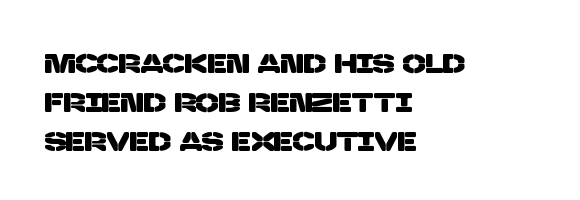
The image shows 27 px text type; set left-aligned, normal line spacing (1.45x), normal letter spacing, not underlined.
